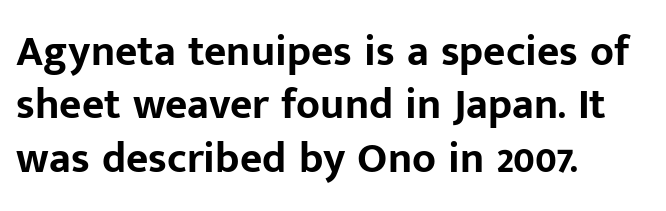
{"serif": "no", "italic": "no", "bold": "yes", "weight": "bold", "width": "normal", "stroke_contrast": "low", "x_height": "medium", "monospaced": "no", "underline": "no", "align": "left", "line_spacing_ratio": 1.24, "letter_spacing": "normal", "letter_spacing_em": 0.0, "glyph_px": 43}
